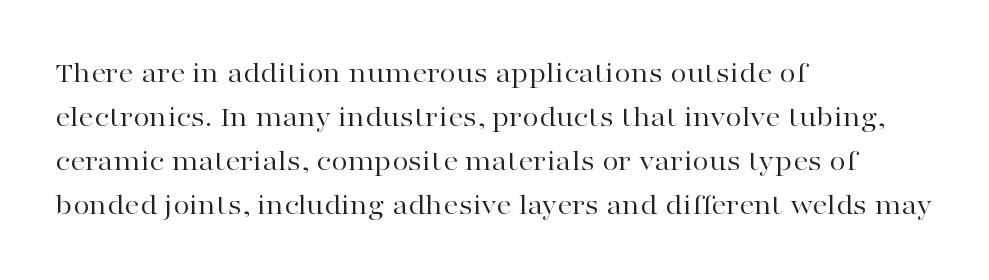
The image shows 30 px regular-weight, wide serif type, upright; set left-aligned, normal line spacing (1.47x), normal letter spacing, not underlined; high stroke contrast and a medium x-height.
